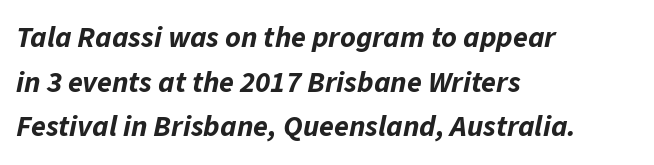
The image shows 30 px bold type, italic (leaning right); set left-aligned, normal line spacing (1.49x), normal letter spacing, not underlined; low stroke contrast and a medium x-height.
